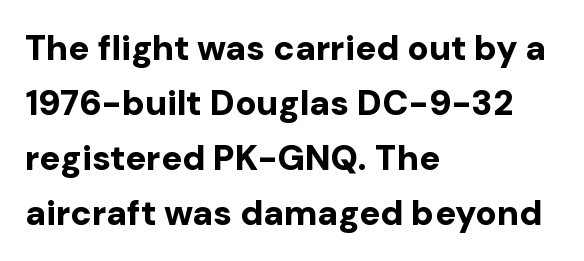
The image shows 35 px bold sans-serif type, upright; set left-aligned, normal line spacing (1.57x), normal letter spacing, not underlined; low stroke contrast and a medium x-height.
